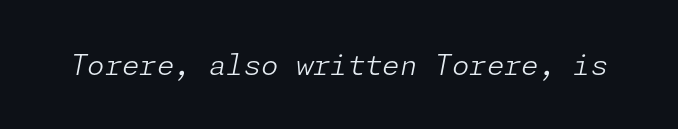
Q: Is the text bold? A: No.
Q: Is the text italic (slanted)? A: Yes, it leans right by about 11 degrees.
Q: Is the text underlined? A: No.
Q: Is the spacing between letters normal or unusually wide? A: Normal.
Q: Width (condensed, normal, or wide)? A: Normal.
Q: Stroke contrast? A: Low.
Q: x-height? A: Medium.
